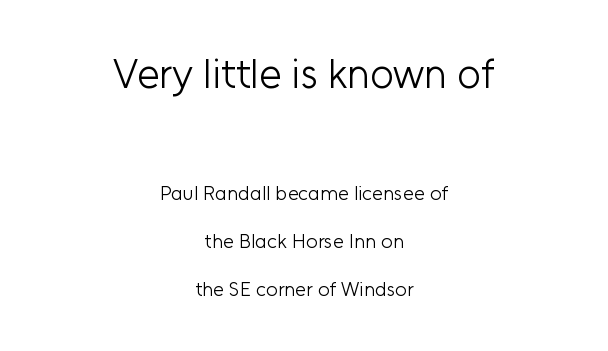
The image shows 41 px light sans-serif type, upright; set centered, loose line spacing (2.41x), normal letter spacing, not underlined; the first (top) block is 2.05x larger; low stroke contrast and a medium x-height.
